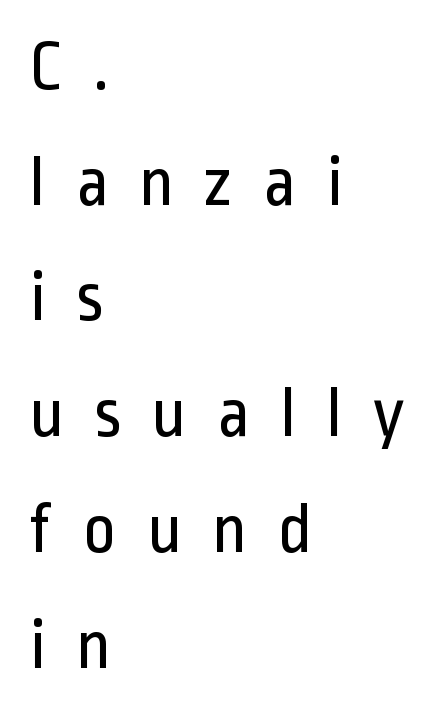
Q: Is the text bold? A: No.
Q: Is the text italic (slanted)? A: No, it is upright.
Q: Is the typeface a serif or a sans-serif typeface? A: Sans-serif.
Q: Is the text underlined? A: No.
Q: How is the paragraph aligned? A: Left-aligned.
Q: Is the spacing between letters normal or unusually wide? A: Unusually wide.
Q: Is the spacing between lines tight, normal or loose? A: Normal.
Q: Width (condensed, normal, or wide)? A: Condensed.
Q: Stroke contrast? A: Low.
Q: x-height? A: Medium.
Q: Monospaced? A: No.
